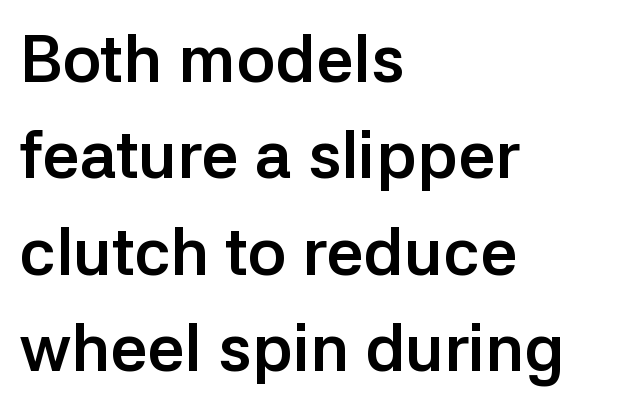
{"serif": "no", "italic": "no", "bold": "yes", "weight": "semibold", "width": "normal", "stroke_contrast": "low", "x_height": "medium", "monospaced": "no", "underline": "no", "align": "left", "line_spacing": "normal", "line_spacing_ratio": 1.46, "letter_spacing": "normal", "letter_spacing_em": 0.0, "glyph_px": 66}
